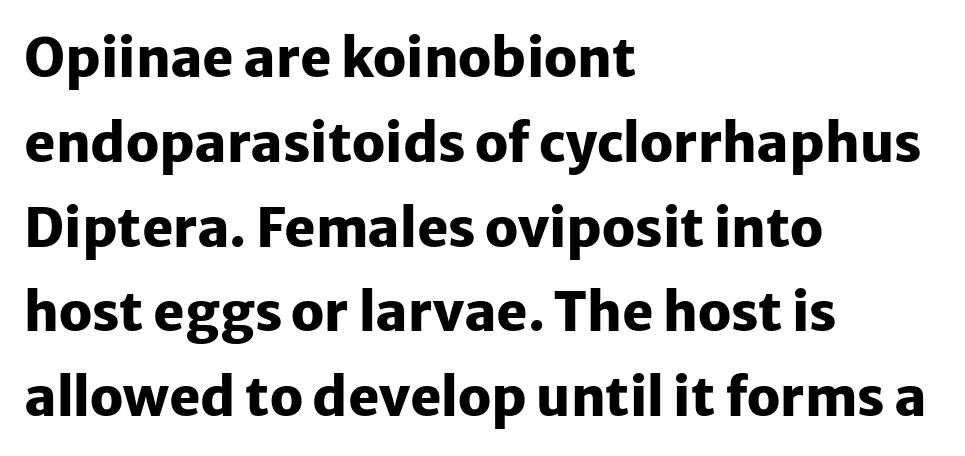
Q: Is the text bold? A: Yes.
Q: Is the text italic (slanted)? A: No, it is upright.
Q: Is the typeface a serif or a sans-serif typeface? A: Sans-serif.
Q: Is the text underlined? A: No.
Q: How is the paragraph aligned? A: Left-aligned.
Q: Is the spacing between letters normal or unusually wide? A: Normal.
Q: Is the spacing between lines tight, normal or loose? A: Normal.
Q: Width (condensed, normal, or wide)? A: Normal.
Q: Stroke contrast? A: Low.
Q: x-height? A: Medium.
Q: Monospaced? A: No.
